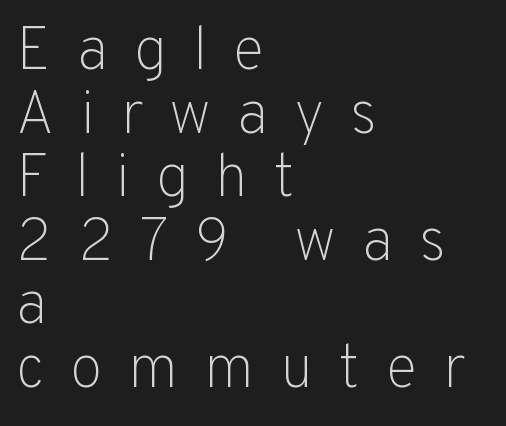
{"serif": "no", "italic": "no", "bold": "no", "weight": "light", "width": "normal", "stroke_contrast": "low", "x_height": "medium", "monospaced": "no", "underline": "no", "align": "left", "line_spacing": "tight", "line_spacing_ratio": 1.06, "letter_spacing": "wide", "letter_spacing_em": 0.43, "glyph_px": 60}
